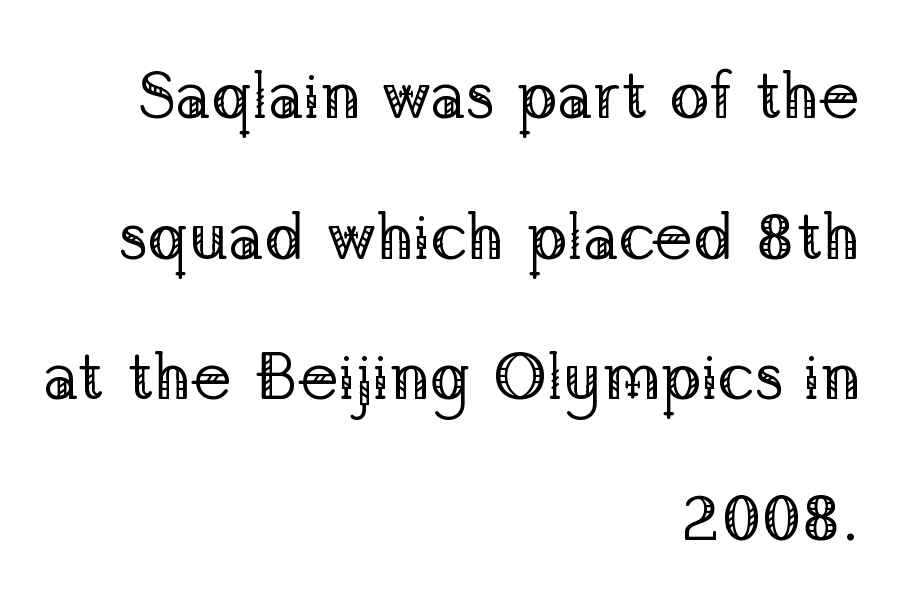
These lines stand farther apart than default settings would place them. These glyphs show unthickened strokes, regular width or finer. Looks like regular typesetting: each glyph gets only the width it needs. Classification — serif. What stands out about the letter spacing? Nothing — it is the standard amount. Short and long lines alike share a common ending point at right.
